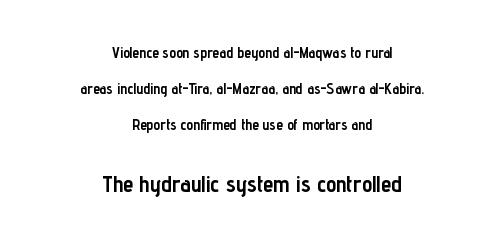
The image shows 23 px bold type, upright; set centered, loose line spacing (2.39x), normal letter spacing, not underlined; the second (bottom) block is 1.53x larger.
